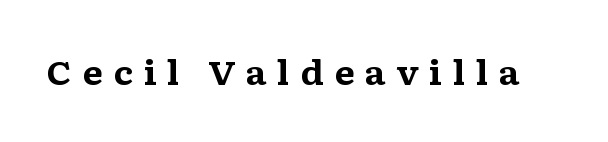
{"serif": "yes", "italic": "no", "bold": "yes", "weight": "bold", "width": "wide", "stroke_contrast": "medium", "x_height": "medium", "monospaced": "no", "underline": "no", "letter_spacing": "wide", "letter_spacing_em": 0.31, "glyph_px": 33}
